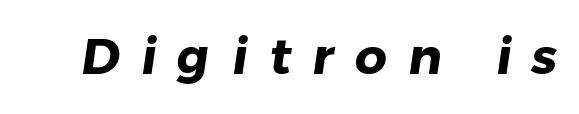
{"serif": "no", "bold": "yes", "weight": "heavy", "width": "normal", "stroke_contrast": "low", "x_height": "medium", "monospaced": "no", "underline": "no", "letter_spacing": "wide", "letter_spacing_em": 0.43, "glyph_px": 50}
